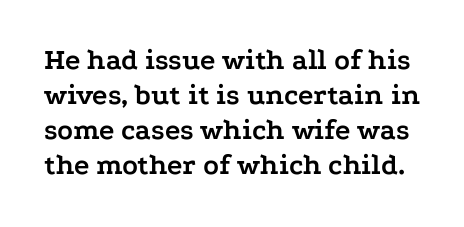
Q: Is the text bold? A: Yes.
Q: Is the text italic (slanted)? A: No, it is upright.
Q: Is the typeface a serif or a sans-serif typeface? A: Serif.
Q: Is the text underlined? A: No.
Q: Is the spacing between letters normal or unusually wide? A: Normal.
Q: Width (condensed, normal, or wide)? A: Wide.
Q: Stroke contrast? A: Low.
Q: x-height? A: Medium.
Q: Monospaced? A: No.
